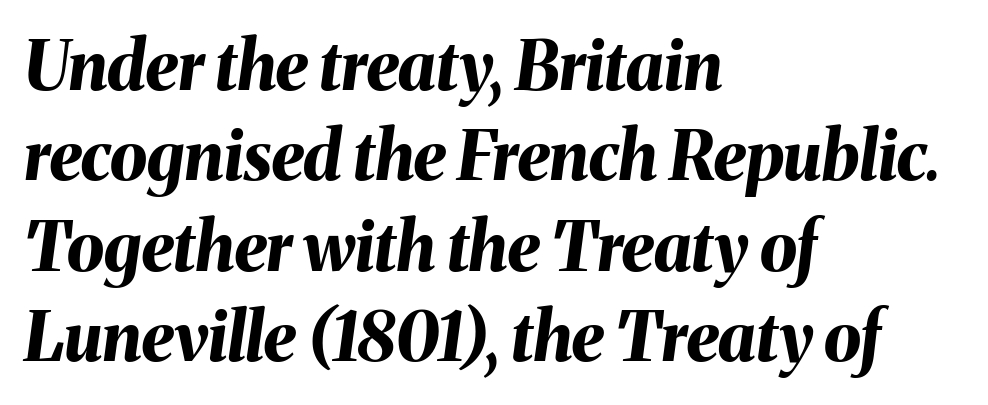
The image shows 67 px bold type, italic (leaning right); set left-aligned, normal line spacing (1.35x), normal letter spacing, not underlined; medium stroke contrast and a medium x-height.
